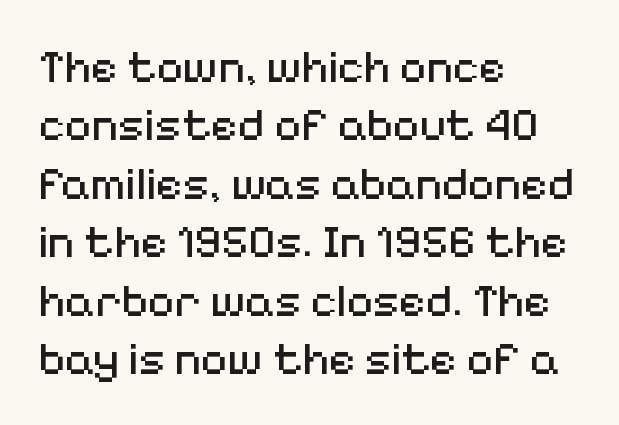
Q: Is the text bold? A: No.
Q: Is the text italic (slanted)? A: No, it is upright.
Q: Is the typeface a serif or a sans-serif typeface? A: Sans-serif.
Q: Is the text underlined? A: No.
Q: How is the paragraph aligned? A: Left-aligned.
Q: Is the spacing between letters normal or unusually wide? A: Normal.
Q: Is the spacing between lines tight, normal or loose? A: Normal.
Q: Width (condensed, normal, or wide)? A: Normal.
Q: Stroke contrast? A: Medium.
Q: x-height? A: Medium.
Q: Monospaced? A: No.
